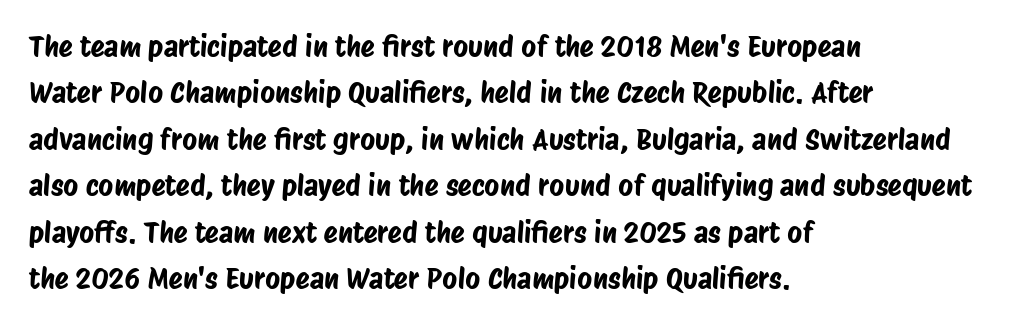
Each word holds together tightly as a unit, with standard inter-letter gaps. Evenly set lines give the paragraph a standard silhouette. Classification — sans serif. The rendering uses natural spacing where letterforms have individual widths. Each line starts at the same left margin while the right side varies. Any mark beneath the type? The region is blank.
